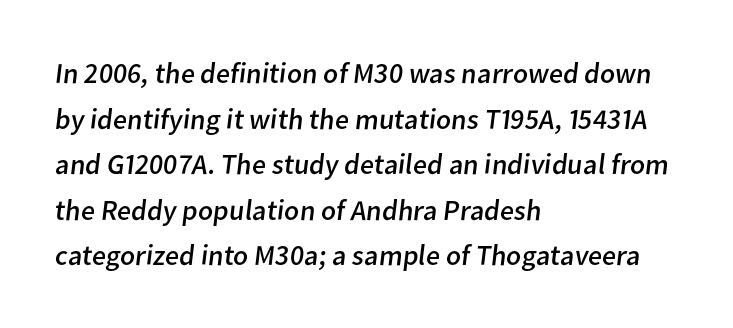
The image shows 29 px regular-weight sans-serif type; set left-aligned, normal line spacing (1.57x), normal letter spacing, not underlined; low stroke contrast and a medium x-height.
